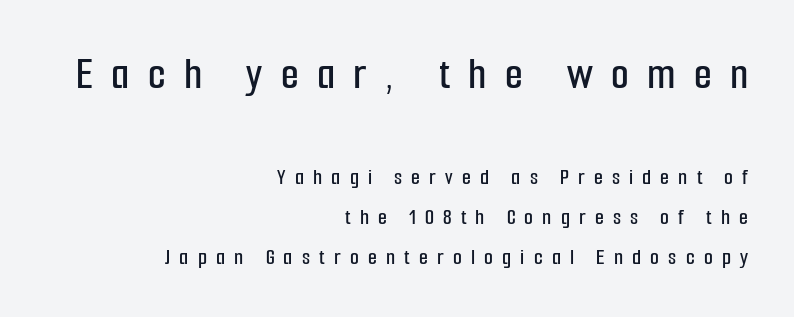
Q: Is the text italic (slanted)? A: No, it is upright.
Q: Is the typeface a serif or a sans-serif typeface? A: Sans-serif.
Q: Is the text underlined? A: No.
Q: How is the paragraph aligned? A: Right-aligned.
Q: Is the spacing between letters normal or unusually wide? A: Unusually wide.
Q: Which block of text is set in a larger size, the first (top) or the second (bottom)? A: The first (top) one.
Q: Width (condensed, normal, or wide)? A: Condensed.
Q: Stroke contrast? A: Low.
Q: x-height? A: Medium.
Q: Monospaced? A: No.
